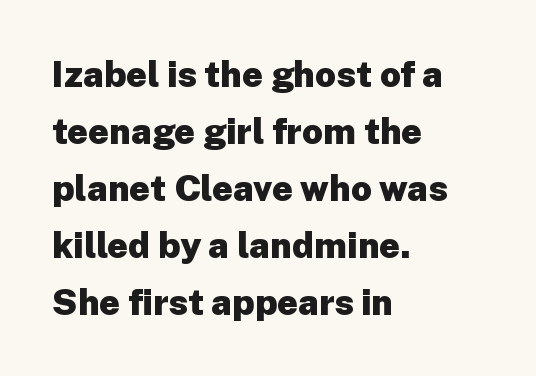
The image shows 36 px heavy sans-serif type, upright; set left-aligned, normal line spacing (1.58x), normal letter spacing, not underlined; low stroke contrast and a medium x-height.
